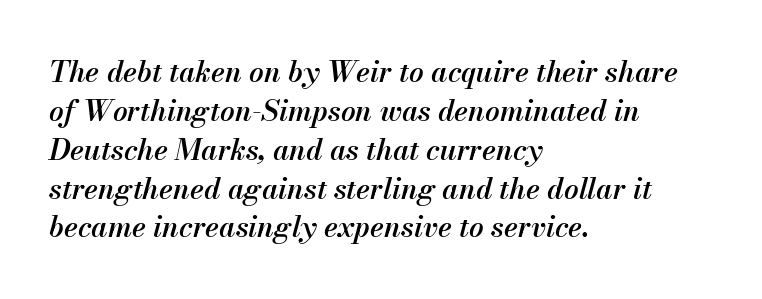
The image shows 29 px semibold type, italic (leaning right); set left-aligned, normal line spacing (1.34x), normal letter spacing, not underlined; medium stroke contrast and a small x-height.
